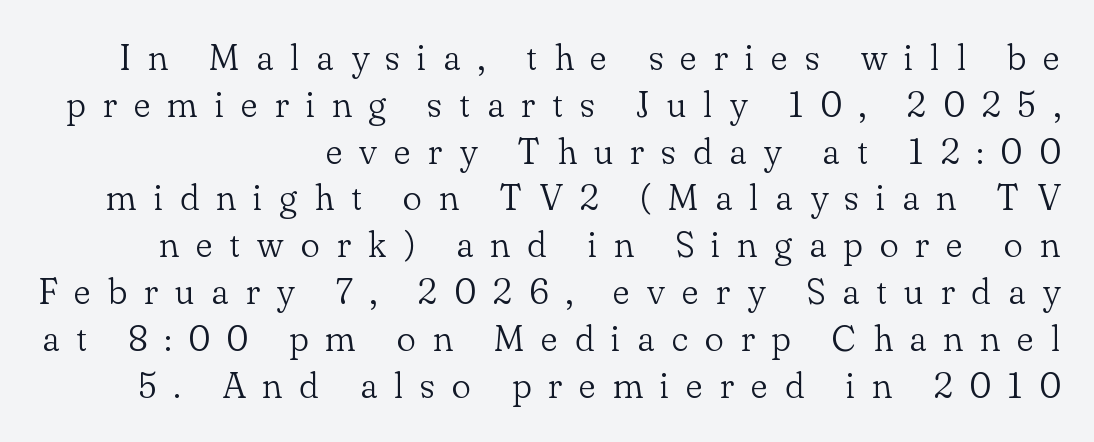
Think of a printed novel: that variable character pitch is what you see here. Observe the serifs anchoring each vertical stroke in this sample. This rendering features lettering with no underline. Posture: upright roman.
